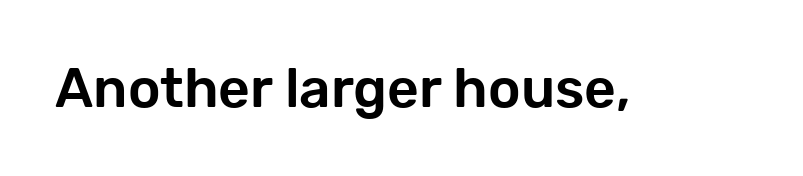
Q: Is the text italic (slanted)? A: No, it is upright.
Q: Is the typeface a serif or a sans-serif typeface? A: Sans-serif.
Q: Is the text underlined? A: No.
Q: Is the spacing between letters normal or unusually wide? A: Normal.
Q: Width (condensed, normal, or wide)? A: Normal.
Q: Stroke contrast? A: Low.
Q: x-height? A: Medium.
Q: Monospaced? A: No.
